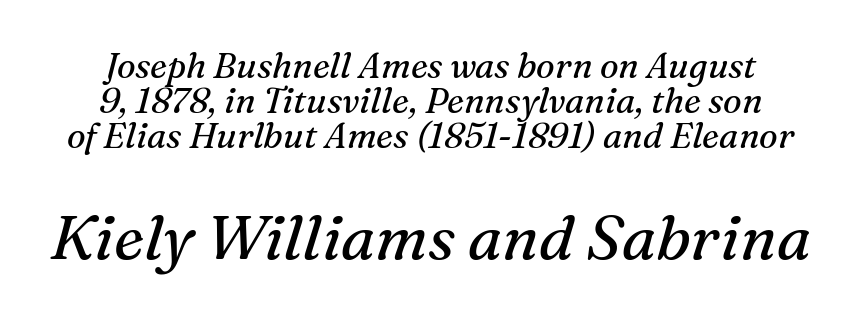
Q: Is the text bold? A: No.
Q: Is the text italic (slanted)? A: Yes, it leans right by about 16 degrees.
Q: Is the typeface a serif or a sans-serif typeface? A: Serif.
Q: Is the text underlined? A: No.
Q: Is the spacing between letters normal or unusually wide? A: Normal.
Q: Is the spacing between lines tight, normal or loose? A: Tight.
Q: Which block of text is set in a larger size, the first (top) or the second (bottom)? A: The second (bottom) one.
Q: Width (condensed, normal, or wide)? A: Normal.
Q: Stroke contrast? A: Medium.
Q: x-height? A: Medium.
Q: Monospaced? A: No.
